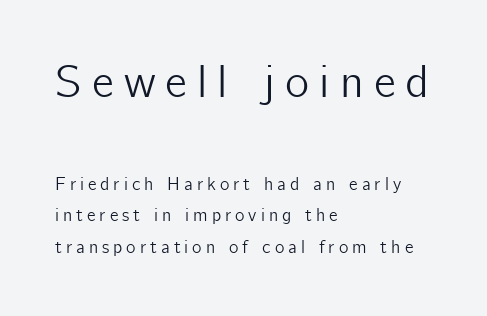
The paragraph shown leans on its left margin. Large over small — that's the arrangement of the two blocks here. Compared with typical body copy, the letter spacing here is much looser. The axis of the letterforms is exactly vertical.
